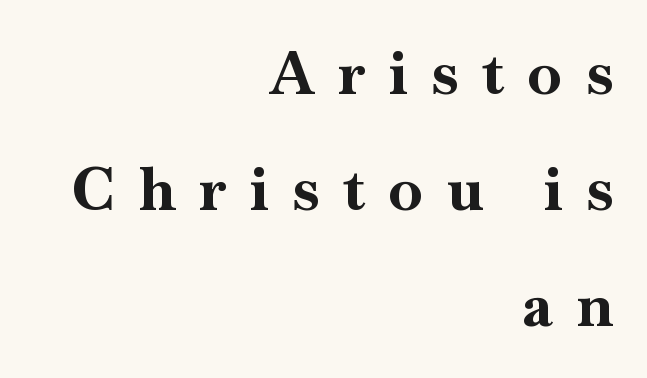
The image shows 60 px bold serif type, upright; set right-aligned, loose line spacing (1.93x), unusually wide letter spacing (+0.4 em), not underlined; high stroke contrast and a small x-height.
